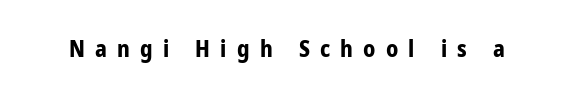
Style check: upright. The area under the type is left untouched. A typesetter would call this heavily tracked-out type. Typographic density is high because the face is bold.
